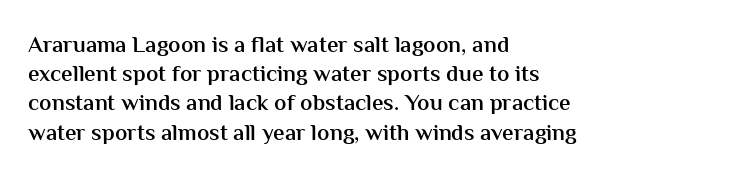
The image shows 23 px text type, upright; set left-aligned, normal line spacing (1.27x), normal letter spacing, not underlined.
